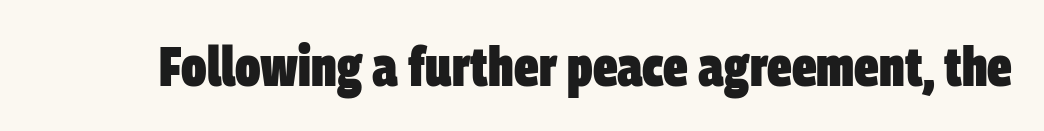
Q: Is the text bold? A: Yes.
Q: Is the typeface a serif or a sans-serif typeface? A: Sans-serif.
Q: Is the text underlined? A: No.
Q: Is the spacing between letters normal or unusually wide? A: Normal.
Q: Width (condensed, normal, or wide)? A: Condensed.
Q: Stroke contrast? A: Low.
Q: x-height? A: Large.
Q: Monospaced? A: No.
